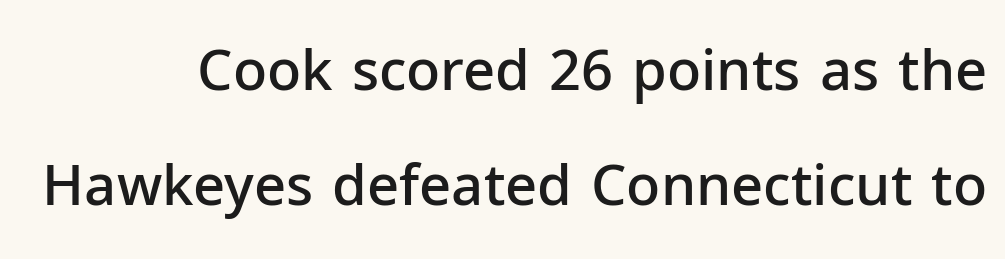
Q: Is the text bold? A: Semi-bold.
Q: Is the text italic (slanted)? A: No, it is upright.
Q: Is the typeface a serif or a sans-serif typeface? A: Sans-serif.
Q: Is the text underlined? A: No.
Q: Is the spacing between letters normal or unusually wide? A: Normal.
Q: Is the spacing between lines tight, normal or loose? A: Loose.
Q: Width (condensed, normal, or wide)? A: Normal.
Q: Stroke contrast? A: Low.
Q: x-height? A: Medium.
Q: Monospaced? A: No.
